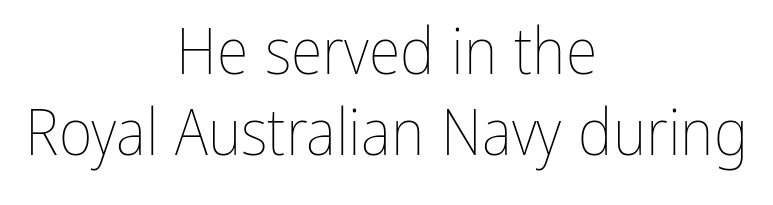
Q: Is the text bold? A: No.
Q: Is the text italic (slanted)? A: No, it is upright.
Q: Is the text underlined? A: No.
Q: How is the paragraph aligned? A: Centered.
Q: Is the spacing between letters normal or unusually wide? A: Normal.
Q: Is the spacing between lines tight, normal or loose? A: Normal.
Q: Width (condensed, normal, or wide)? A: Condensed.
Q: Stroke contrast? A: Low.
Q: x-height? A: Medium.
Q: Monospaced? A: No.
